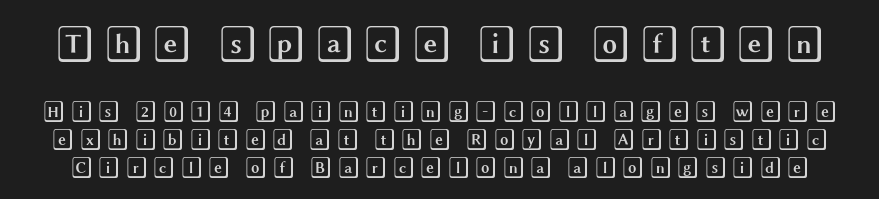
The image shows 37 px wide type, upright; set normal line spacing (1.32x), unusually wide letter spacing (+0.21 em), not underlined; the first (top) block is 1.76x larger; a large x-height.
